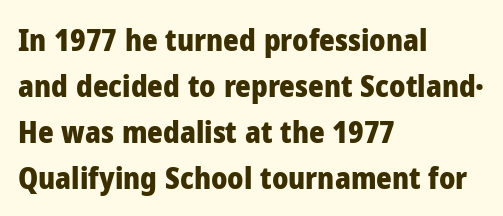
You'd pick this weight for a headline — it's a proper bold. The tracking reads as untouched default to a designer's eye. Each letter's strokes conclude bluntly, with no projecting serifs. Letters rest on an invisible, unmarked baseline. Rendered with straight, roman letterforms. Compared with typical paragraphs, the rows here are spaced about the same.
